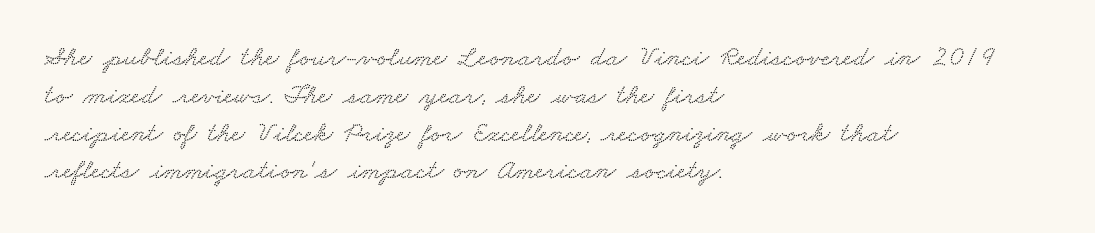
Q: Is the text underlined? A: No.
Q: How is the paragraph aligned? A: Left-aligned.
Q: Is the spacing between letters normal or unusually wide? A: Normal.
Q: Is the spacing between lines tight, normal or loose? A: Normal.
Q: Width (condensed, normal, or wide)? A: Wide.
Q: Stroke contrast? A: Low.
Q: x-height? A: Small.
Q: Monospaced? A: No.
